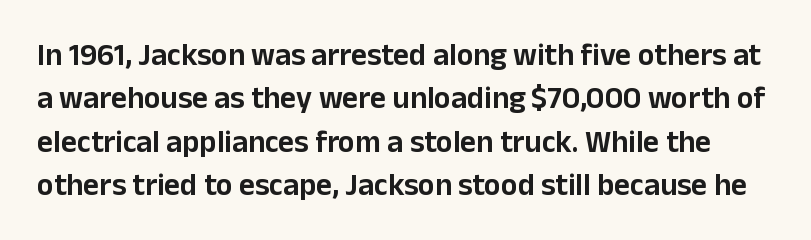
Only glyphs here, with clear space below each row. This sample keeps an unexceptional amount of space between lines. Here the designer chose a conventional face with non-uniform glyph widths. Stroke terminals: plain, sans-serif. Characters remain perfectly vertical along every line. Default kerning and tracking; the words read as compact shapes.
